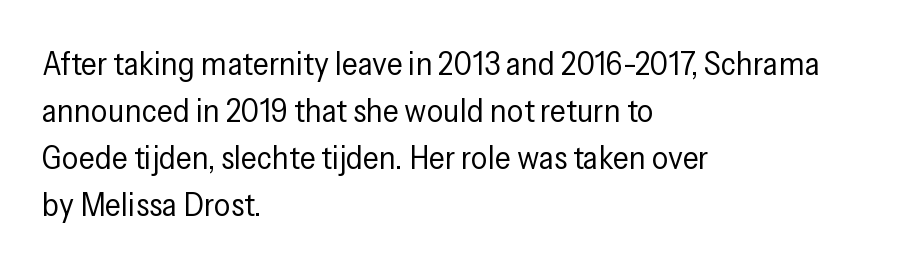
Q: Is the text bold? A: No.
Q: Is the text italic (slanted)? A: No, it is upright.
Q: Is the typeface a serif or a sans-serif typeface? A: Sans-serif.
Q: Is the text underlined? A: No.
Q: How is the paragraph aligned? A: Left-aligned.
Q: Is the spacing between letters normal or unusually wide? A: Normal.
Q: Is the spacing between lines tight, normal or loose? A: Normal.
Q: Width (condensed, normal, or wide)? A: Condensed.
Q: Stroke contrast? A: Low.
Q: x-height? A: Medium.
Q: Monospaced? A: No.
